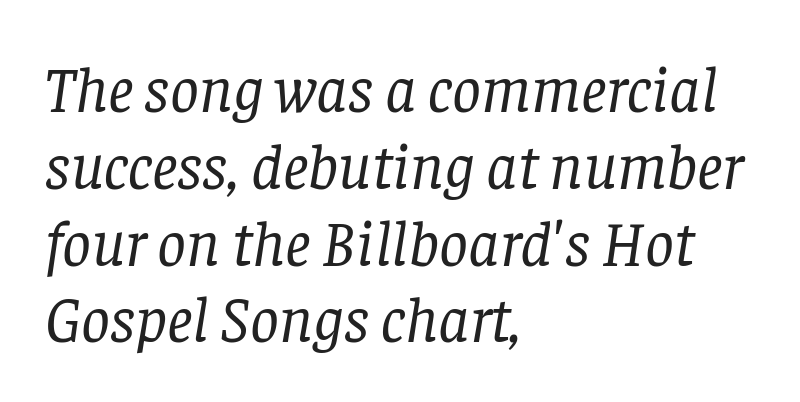
{"serif": "yes", "italic": "yes", "lean": "right", "slant_degrees": 8, "bold": "no", "weight": "regular", "width": "normal", "stroke_contrast": "low", "x_height": "large", "monospaced": "no", "underline": "no", "align": "left", "line_spacing_ratio": 1.2, "letter_spacing": "normal", "letter_spacing_em": 0.0, "glyph_px": 64}
